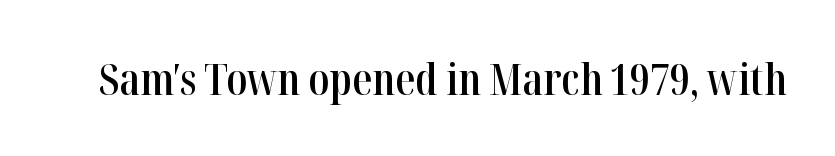
Q: Is the text bold? A: Semi-bold.
Q: Is the text italic (slanted)? A: No, it is upright.
Q: Is the typeface a serif or a sans-serif typeface? A: Serif.
Q: Is the text underlined? A: No.
Q: Is the spacing between letters normal or unusually wide? A: Normal.
Q: Width (condensed, normal, or wide)? A: Condensed.
Q: Stroke contrast? A: High.
Q: x-height? A: Medium.
Q: Monospaced? A: No.
